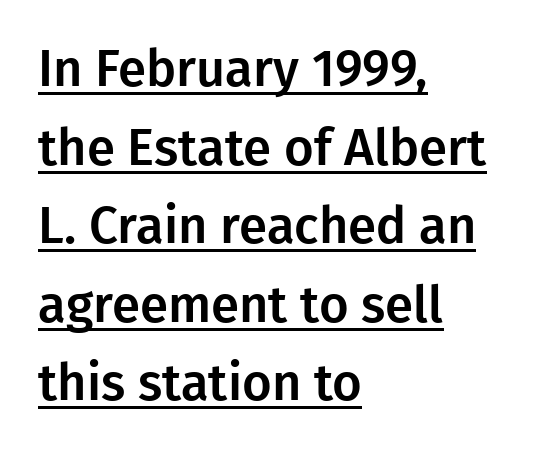
The image shows 51 px sans-serif type, upright; set left-aligned, normal line spacing (1.54x), normal letter spacing, underlined; low stroke contrast and a medium x-height.
